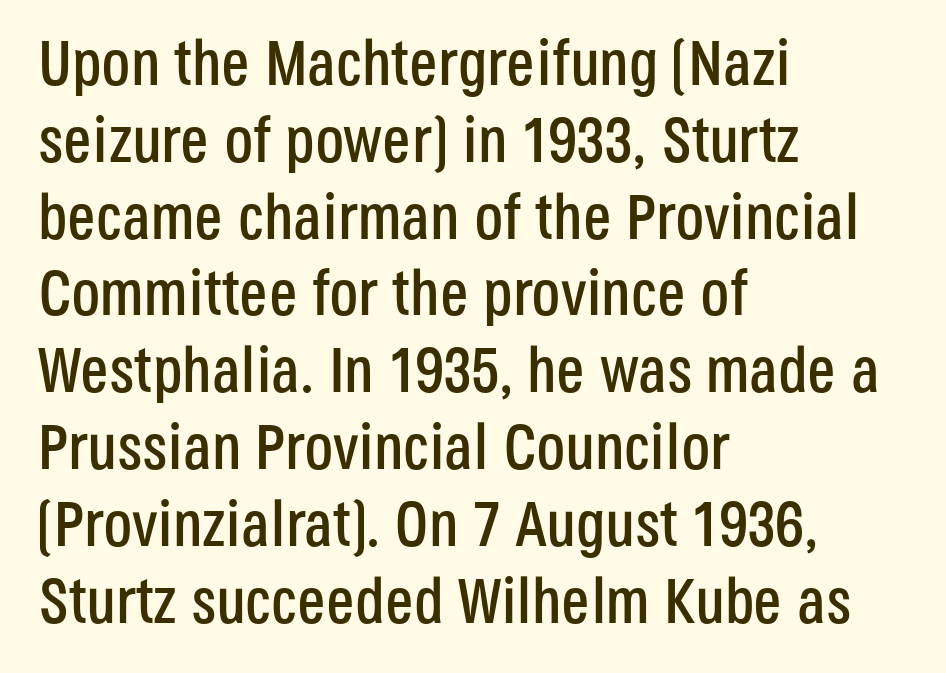
The image shows 64 px condensed sans-serif type, upright; set left-aligned, line spacing 1.2x, normal letter spacing, not underlined; low stroke contrast and a large x-height.
